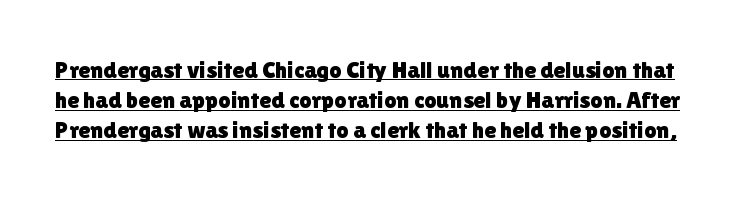
The image shows 24 px text type, upright; set normal line spacing (1.26x), normal letter spacing, underlined.
